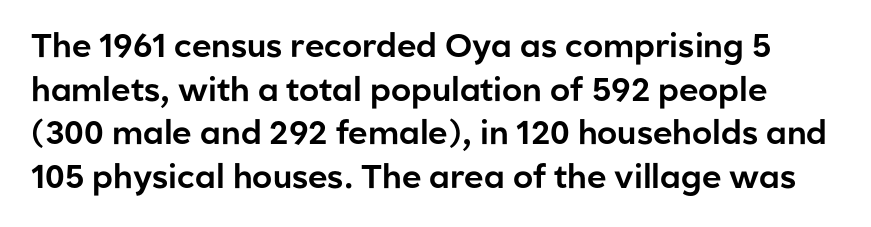
{"serif": "no", "italic": "no", "width": "normal", "stroke_contrast": "low", "x_height": "medium", "monospaced": "no", "underline": "no", "line_spacing": "normal", "line_spacing_ratio": 1.32, "letter_spacing": "normal", "letter_spacing_em": 0.0, "glyph_px": 33}
